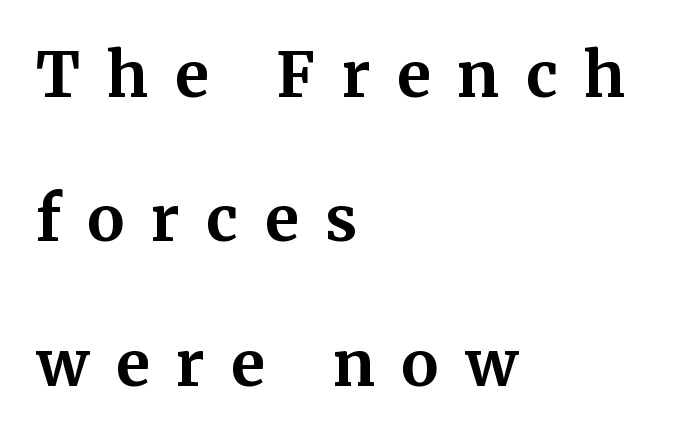
{"serif": "yes", "italic": "no", "bold": "yes", "weight": "bold", "width": "normal", "stroke_contrast": "medium", "x_height": "medium", "monospaced": "no", "underline": "no", "align": "left", "line_spacing": "loose", "line_spacing_ratio": 2.33, "letter_spacing": "wide", "letter_spacing_em": 0.43, "glyph_px": 62}
